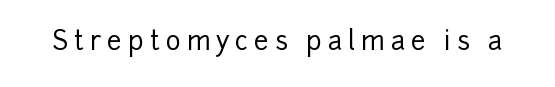
{"italic": "no", "underline": "no", "letter_spacing": "wide", "letter_spacing_em": 0.22, "glyph_px": 26}
